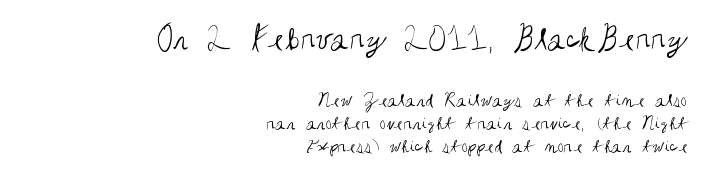
Q: Is the text bold? A: No.
Q: Is the typeface a serif or a sans-serif typeface? A: Sans-serif.
Q: Is the text underlined? A: No.
Q: How is the paragraph aligned? A: Right-aligned.
Q: Is the spacing between letters normal or unusually wide? A: Normal.
Q: Is the spacing between lines tight, normal or loose? A: Tight.
Q: Which block of text is set in a larger size, the first (top) or the second (bottom)? A: The first (top) one.
Q: Width (condensed, normal, or wide)? A: Condensed.
Q: Stroke contrast? A: Medium.
Q: x-height? A: Large.
Q: Monospaced? A: No.
